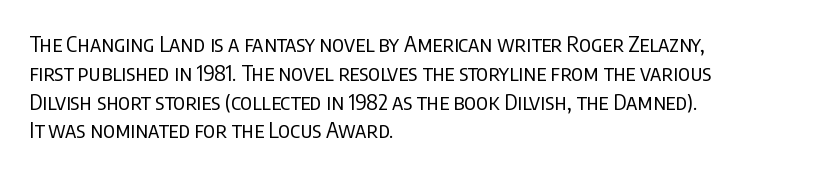
Q: Is the text bold? A: No.
Q: Is the text italic (slanted)? A: No, it is upright.
Q: Is the text underlined? A: No.
Q: How is the paragraph aligned? A: Left-aligned.
Q: Is the spacing between letters normal or unusually wide? A: Normal.
Q: Is the spacing between lines tight, normal or loose? A: Normal.
